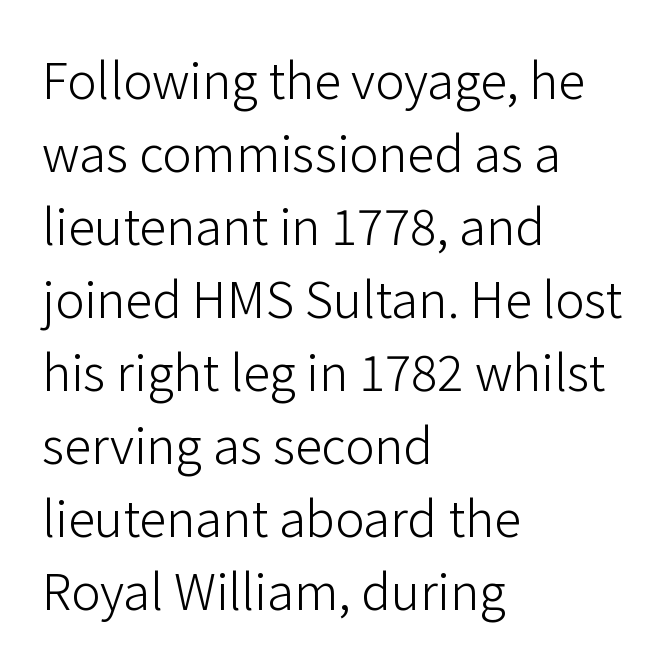
Q: Is the text bold? A: No.
Q: Is the text italic (slanted)? A: No, it is upright.
Q: Is the typeface a serif or a sans-serif typeface? A: Sans-serif.
Q: Is the text underlined? A: No.
Q: How is the paragraph aligned? A: Left-aligned.
Q: Is the spacing between letters normal or unusually wide? A: Normal.
Q: Is the spacing between lines tight, normal or loose? A: Normal.
Q: Width (condensed, normal, or wide)? A: Normal.
Q: Stroke contrast? A: Low.
Q: x-height? A: Medium.
Q: Monospaced? A: No.
